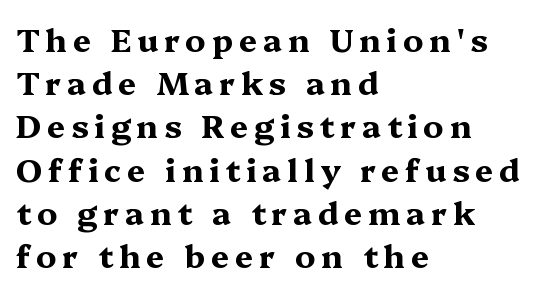
A serif font was chosen for this passage. The baseline area is clear. Here the designer chose a conventional face with non-uniform glyph widths. The space between consecutive lines is moderate. Heft: maximum for text — a bold. One-word summary of the alignment: left.
